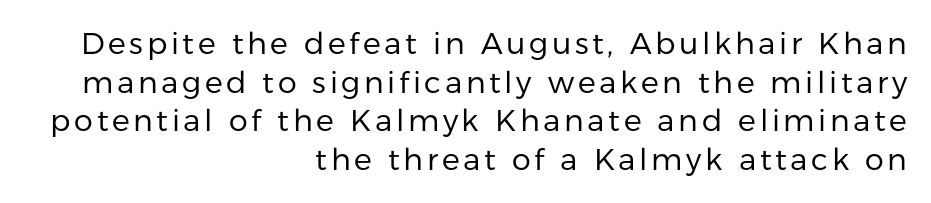
Regular leading. The specimen reads as upright at a glance. Descenders hang freely into open space. Heft: none added — not bold. Nothing sits at the stroke ends, so this counts as sans-serif. Casual observation: everything's shoved over to the right.
